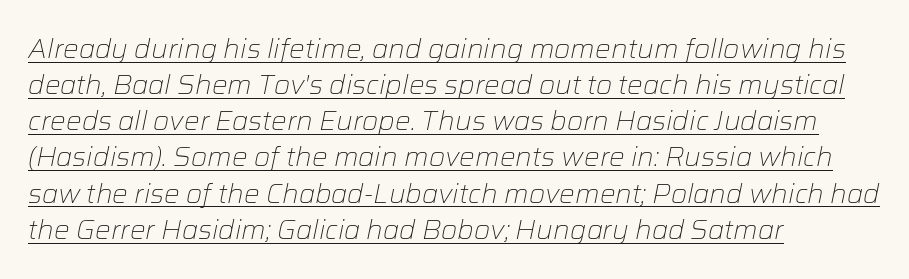
The image shows 26 px text type, italic (leaning right); set left-aligned, normal line spacing (1.39x), normal letter spacing, underlined.
